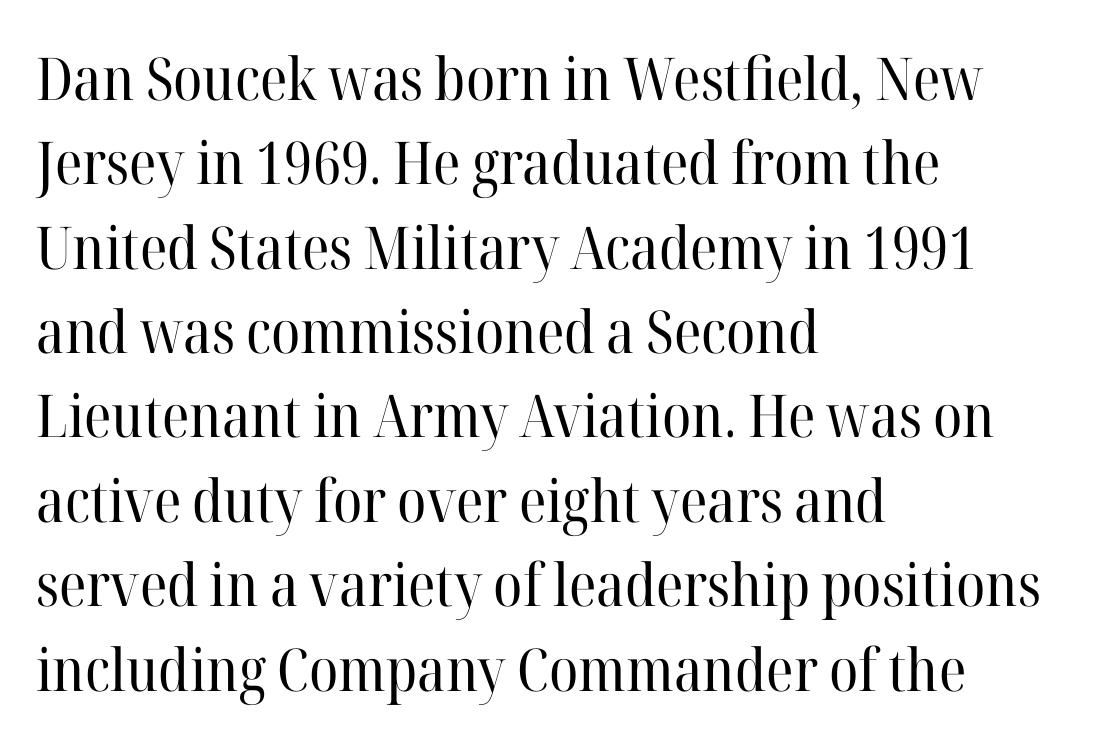
Only glyphs here, with clear space below each row. Glyph-to-glyph distance matches everyday printed text. A typesetter would call this proportional, since set widths differ per character. The lines in this sample share a left origin and differ only in where they stop. Is there much room between lines? A standard amount, neither cramped nor airy. Look at the bottom of the vertical strokes: they flare into serifs here.
